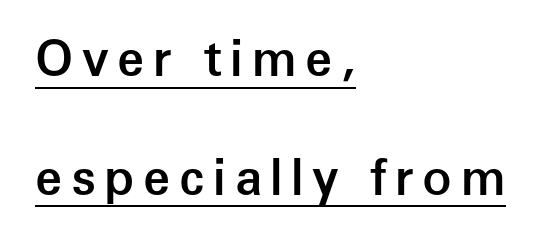
The image shows 49 px semibold sans-serif type, upright; set left-aligned, loose line spacing (2.42x), underlined; low stroke contrast and a medium x-height.
